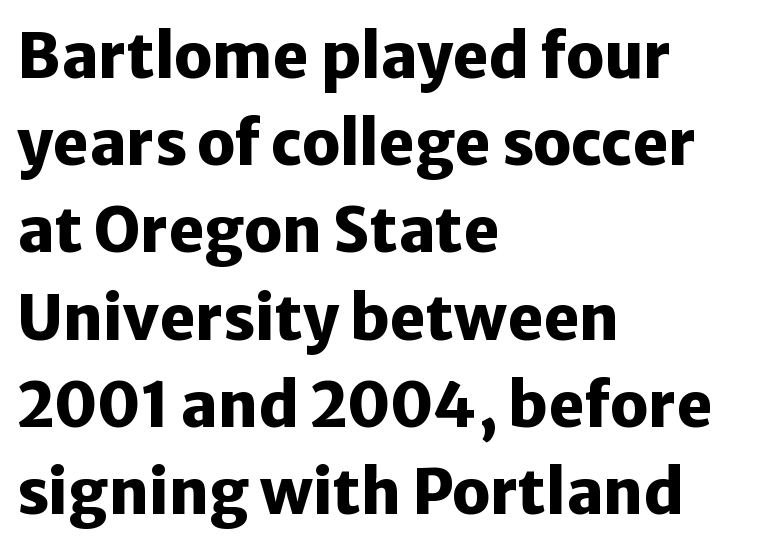
The image shows 61 px heavy sans-serif type, upright; set left-aligned, normal line spacing (1.43x), normal letter spacing, not underlined; low stroke contrast and a medium x-height.
